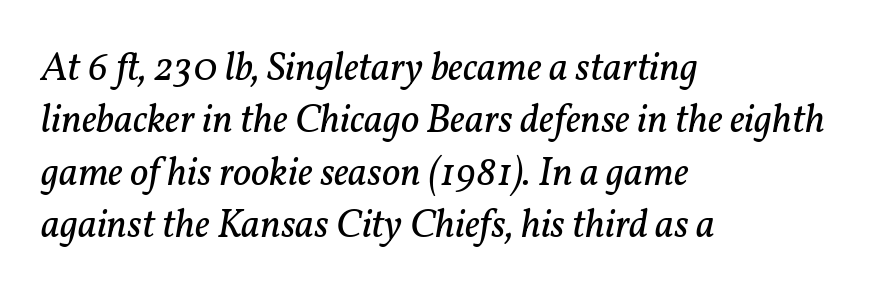
A classic flush-left, rag-right setting is used for this passage. Between one letter and the next there's only the usual sliver of space. Is this a sans? No — the strokes have serifs. The designer left line spacing at the default. Observe the lean: these are italic letterforms.
